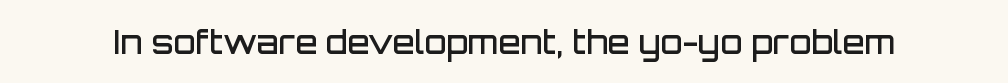
The letters stand upright; this is a roman face. Heft: intermediate — a semibold. Here the glyphs are tracked normally, forming tight word shapes. Look at the bottom of the vertical strokes: they stop flat, with no serifs. Descenders are the only things crossing below the line.
